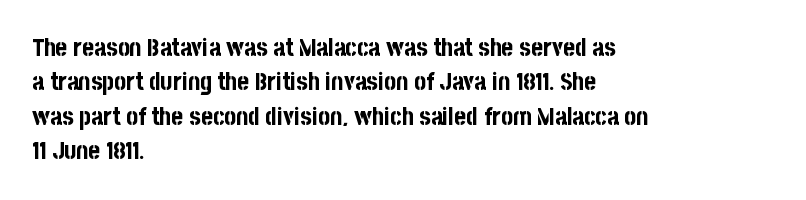
{"italic": "no", "bold": "yes", "underline": "no", "align": "left", "line_spacing": "normal", "line_spacing_ratio": 1.38, "letter_spacing": "normal", "letter_spacing_em": 0.0, "glyph_px": 25}
